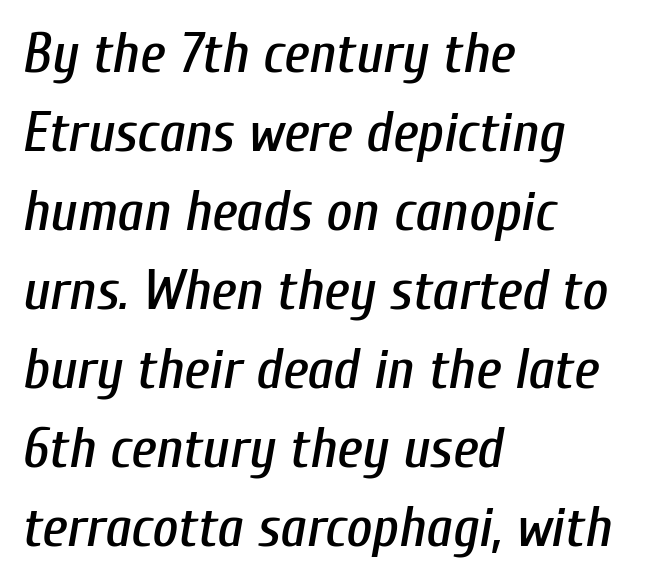
Q: Is the text italic (slanted)? A: Yes, it leans right by about 10 degrees.
Q: Is the text underlined? A: No.
Q: How is the paragraph aligned? A: Left-aligned.
Q: Is the spacing between letters normal or unusually wide? A: Normal.
Q: Is the spacing between lines tight, normal or loose? A: Normal.
Q: Width (condensed, normal, or wide)? A: Condensed.
Q: Stroke contrast? A: Low.
Q: x-height? A: Medium.
Q: Monospaced? A: No.
